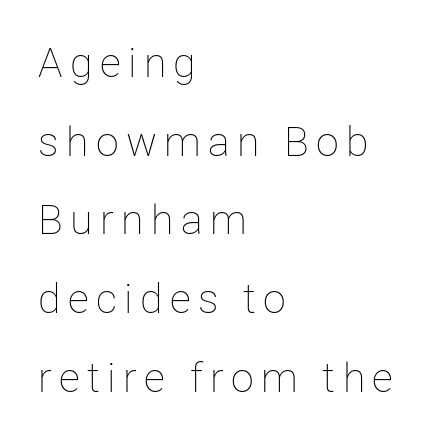
Unlike italic type, these characters show no tilt at all. The passage shown is not underscored anywhere. The characters are drawn with everyday or finer stroke widths. What's the leading like? Stretched, with rows far apart.
